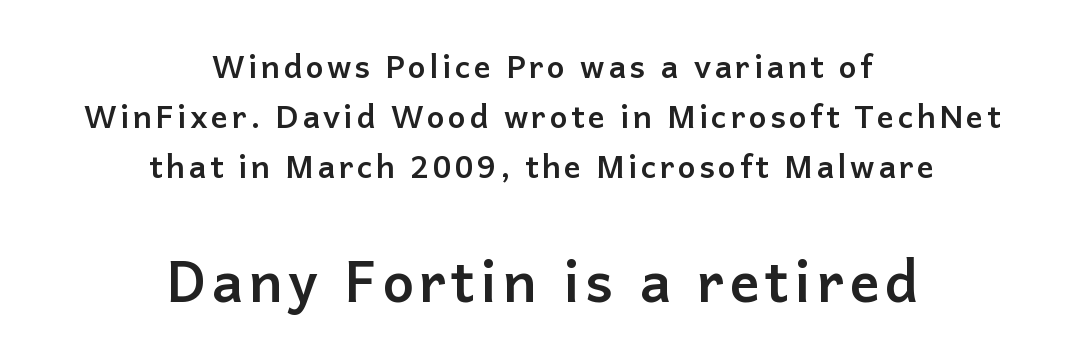
Q: Is the text bold? A: Yes.
Q: Is the text italic (slanted)? A: No, it is upright.
Q: Is the typeface a serif or a sans-serif typeface? A: Sans-serif.
Q: Is the text underlined? A: No.
Q: How is the paragraph aligned? A: Centered.
Q: Is the spacing between lines tight, normal or loose? A: Normal.
Q: Which block of text is set in a larger size, the first (top) or the second (bottom)? A: The second (bottom) one.
Q: Width (condensed, normal, or wide)? A: Normal.
Q: Stroke contrast? A: Low.
Q: x-height? A: Medium.
Q: Monospaced? A: No.
